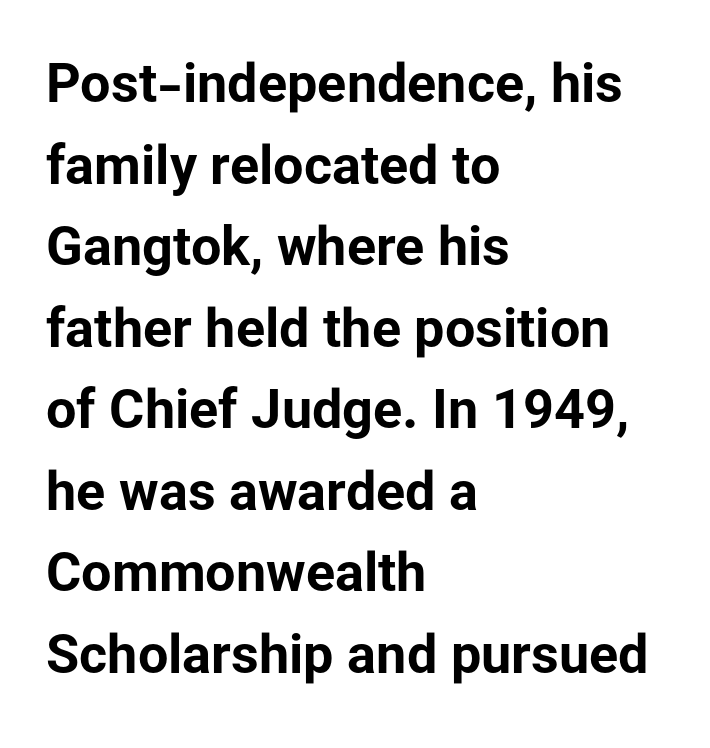
Ascenders rise straight up at ninety degrees. The passage shown is typeset with a sans-serif family. The space beneath each line is pristine and unruled. Summary of weight: heavy, a full bold.
